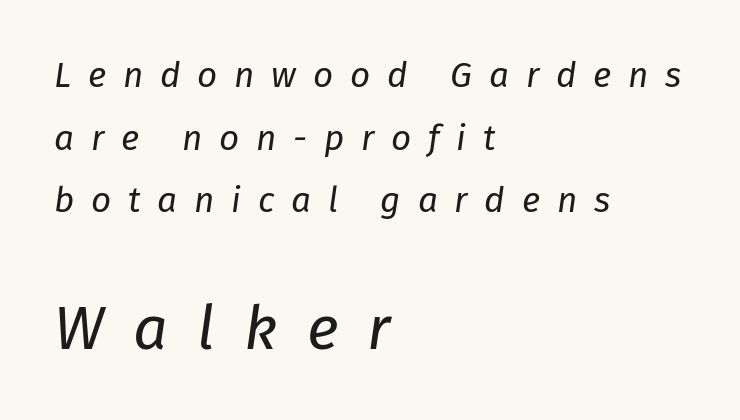
Q: Is the text bold? A: No.
Q: Is the text italic (slanted)? A: Yes, it leans right by about 8 degrees.
Q: Is the text underlined? A: No.
Q: How is the paragraph aligned? A: Left-aligned.
Q: Is the spacing between letters normal or unusually wide? A: Unusually wide.
Q: Which block of text is set in a larger size, the first (top) or the second (bottom)? A: The second (bottom) one.
Q: Width (condensed, normal, or wide)? A: Normal.
Q: Stroke contrast? A: Low.
Q: x-height? A: Medium.
Q: Monospaced? A: No.
